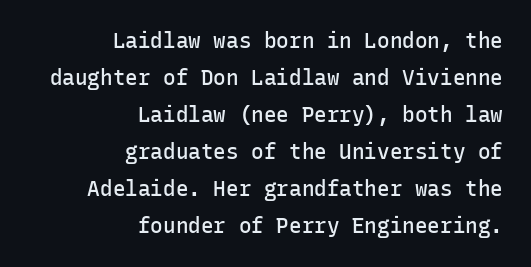
The image shows 21 px text type, upright; set right-aligned, line spacing 1.76x, normal letter spacing, not underlined.
